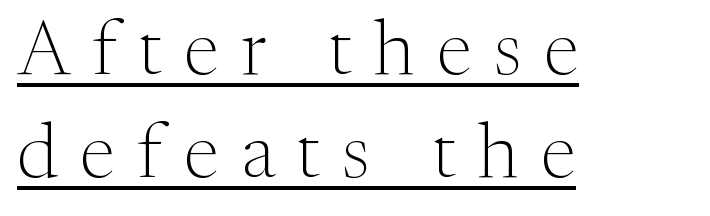
The image shows 77 px light serif type, upright; set left-aligned, normal line spacing (1.34x), unusually wide letter spacing (+0.29 em), underlined; medium stroke contrast and a medium x-height.
